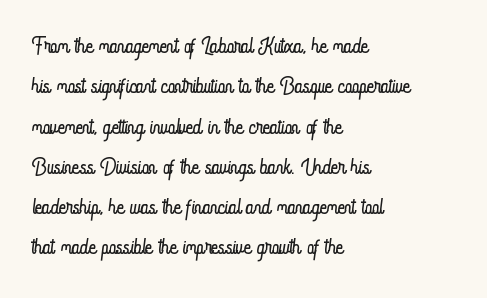
{"bold": "no", "weight": "light", "width": "condensed", "stroke_contrast": "low", "x_height": "small", "monospaced": "no", "underline": "no", "align": "left", "line_spacing": "normal", "line_spacing_ratio": 1.3, "letter_spacing": "normal", "letter_spacing_em": 0.0, "glyph_px": 31}
